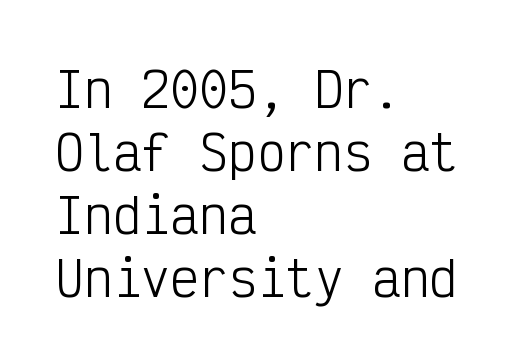
The image shows 48 px light, condensed sans-serif type, upright, monospaced; set left-aligned, normal line spacing (1.31x), normal letter spacing, not underlined; low stroke contrast and a medium x-height.
